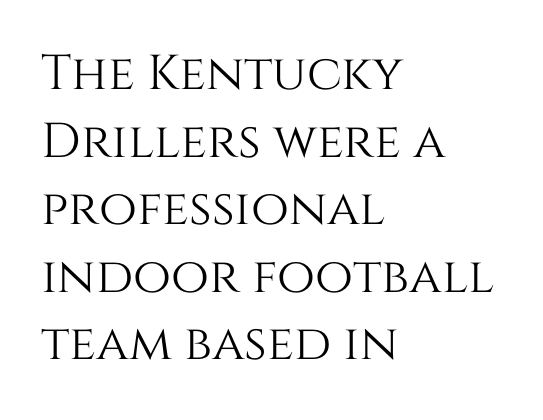
You can tell it's not italic because the verticals are truly vertical. What's the leading like? Ordinary, nothing unusual. Note the varied advance widths — an 'i' is clearly narrower than an 'm'. Visually the block forms a straight wall on the left and a jagged coastline on the right. The space directly below the letters is spotless.
